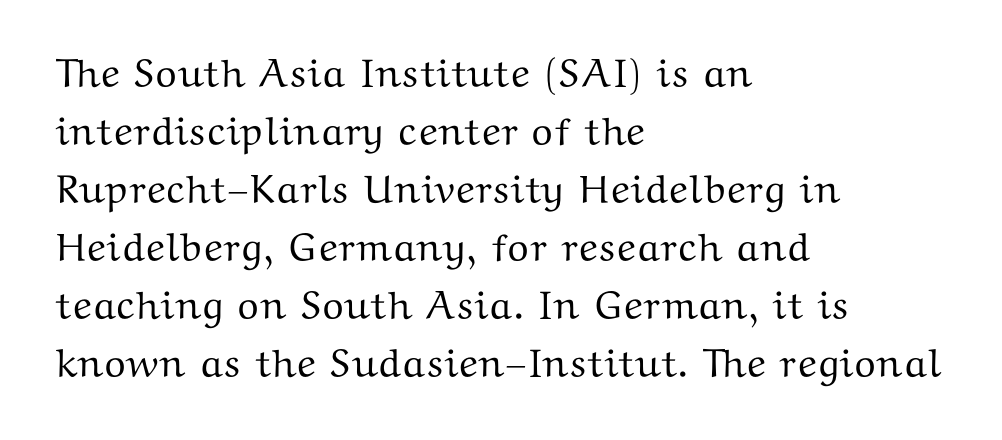
Q: Is the text italic (slanted)? A: No, it is upright.
Q: Is the typeface a serif or a sans-serif typeface? A: Serif.
Q: Is the text underlined? A: No.
Q: How is the paragraph aligned? A: Left-aligned.
Q: Is the spacing between letters normal or unusually wide? A: Normal.
Q: Is the spacing between lines tight, normal or loose? A: Normal.
Q: Width (condensed, normal, or wide)? A: Wide.
Q: Stroke contrast? A: Medium.
Q: x-height? A: Medium.
Q: Monospaced? A: No.
